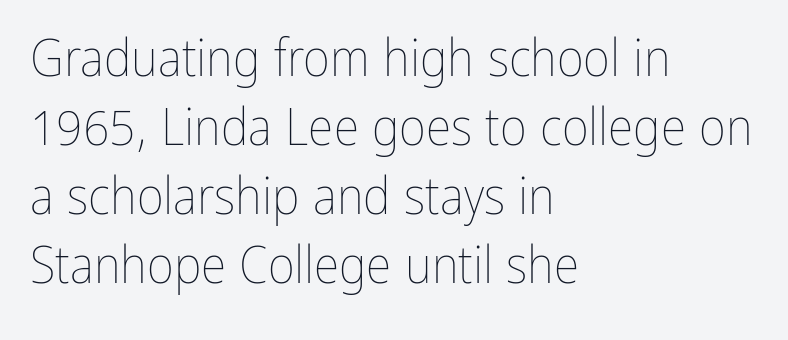
{"italic": "no", "bold": "no", "weight": "thin", "width": "condensed", "stroke_contrast": "low", "x_height": "medium", "monospaced": "no", "underline": "no", "align": "left", "line_spacing": "normal", "line_spacing_ratio": 1.33, "letter_spacing": "normal", "letter_spacing_em": 0.0, "glyph_px": 52}
